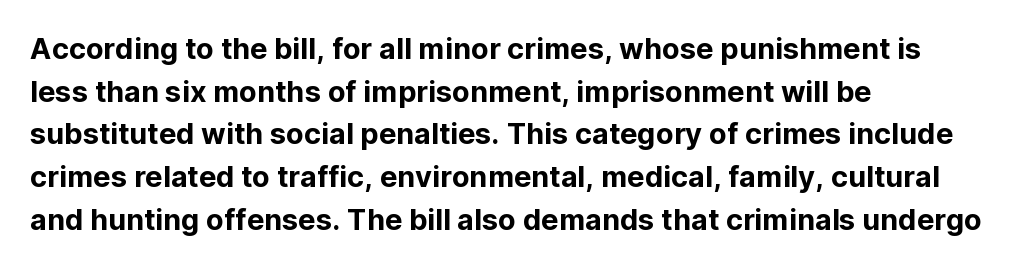
The image shows 29 px sans-serif type, upright; set left-aligned, normal line spacing (1.47x), normal letter spacing, not underlined; low stroke contrast and a medium x-height.
